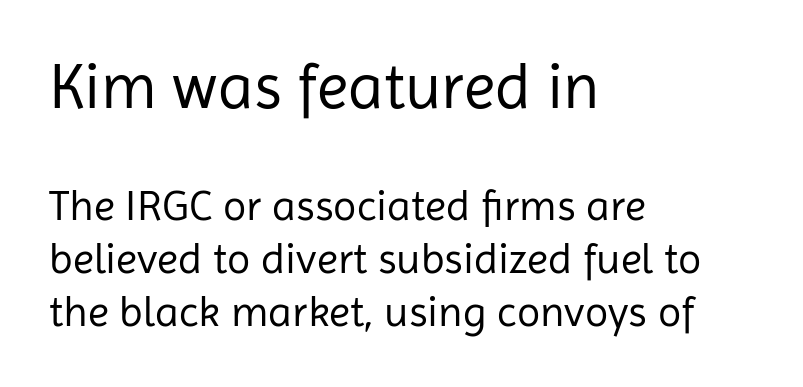
The image shows 64 px regular-weight sans-serif type, upright; set left-aligned, line spacing 1.24x, normal letter spacing, not underlined; the first (top) block is 1.49x larger; low stroke contrast and a medium x-height.
